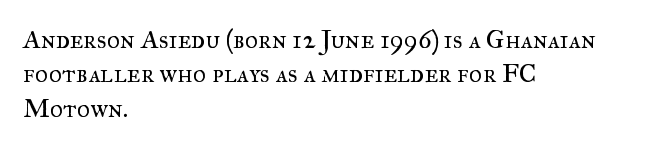
The image shows 26 px text type, upright; set left-aligned, normal line spacing (1.32x), normal letter spacing, not underlined.
